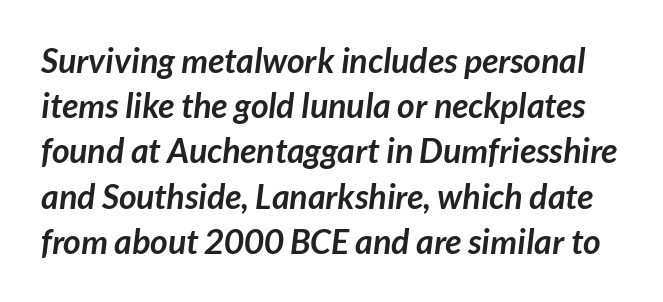
The image shows 34 px semibold sans-serif type; set normal line spacing (1.33x), normal letter spacing, not underlined; low stroke contrast and a medium x-height.
